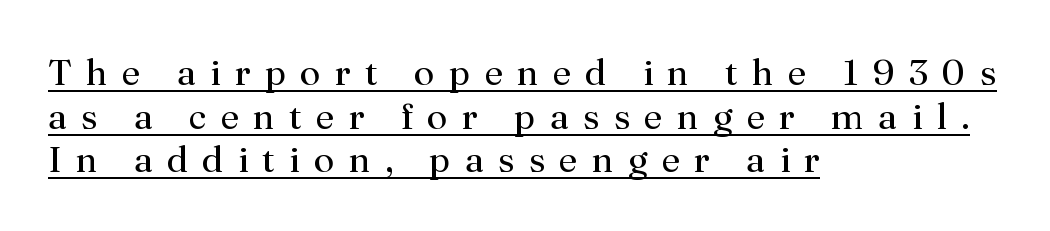
There is plenty of visible air inserted between adjacent glyphs. Is the block centered? No — it sits flush against the left margin. Nope, not italic — everything's standing straight. Serifs: yes, visible at the terminals of the letterforms.
